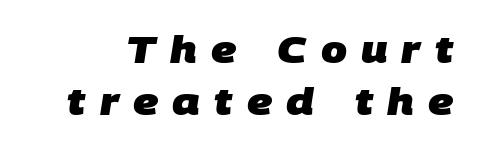
{"serif": "no", "bold": "yes", "weight": "heavy", "width": "normal", "stroke_contrast": "low", "x_height": "large", "monospaced": "no", "underline": "no", "line_spacing": "normal", "line_spacing_ratio": 1.4, "letter_spacing": "wide", "letter_spacing_em": 0.38, "glyph_px": 37}
